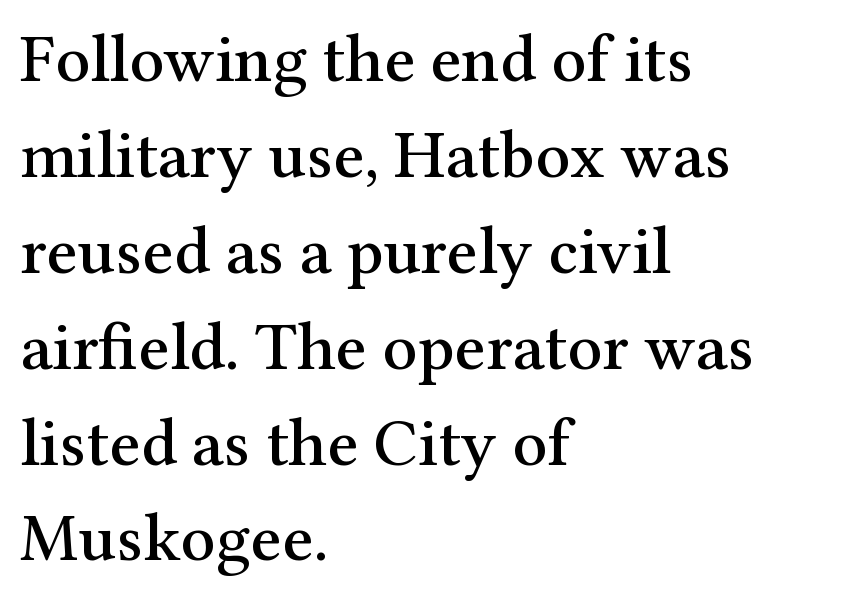
Ordinary non-slanted type is in use. The lines are quadded left. You could call the tracking neutral — neither tight nor loose. What kind of face is this? One with serifs. The vertical gap from one line to the next is medium.
